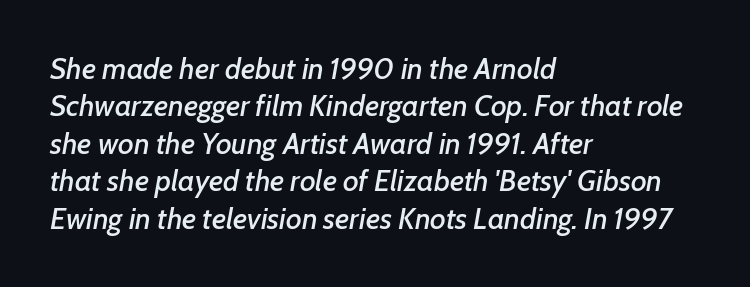
The image shows 30 px text type, italic (leaning right); set left-aligned, normal line spacing (1.25x), normal letter spacing, not underlined; low stroke contrast and a medium x-height.
